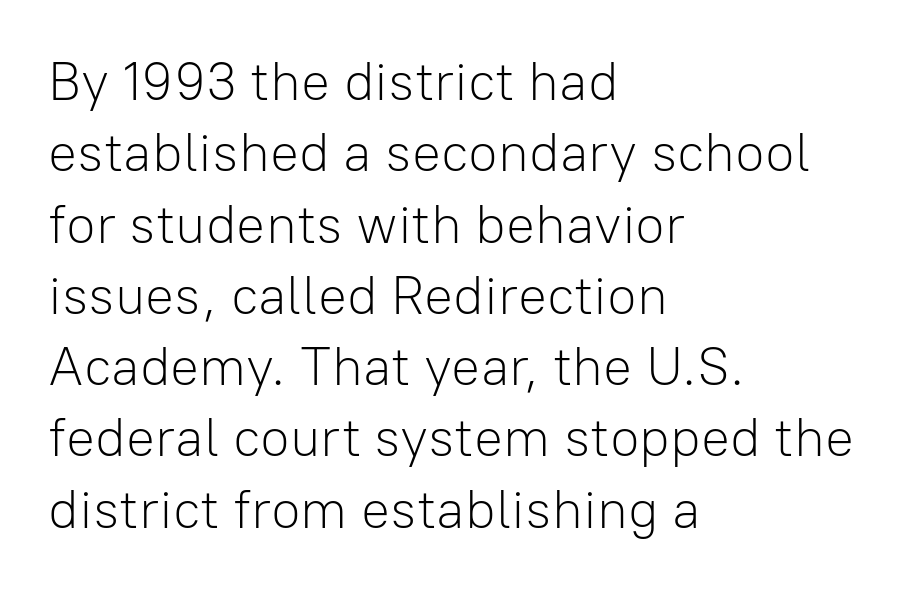
{"serif": "no", "italic": "no", "bold": "no", "weight": "light", "width": "normal", "stroke_contrast": "low", "x_height": "medium", "monospaced": "no", "underline": "no", "align": "left", "line_spacing": "normal", "line_spacing_ratio": 1.32, "letter_spacing": "normal", "letter_spacing_em": 0.0, "glyph_px": 54}
